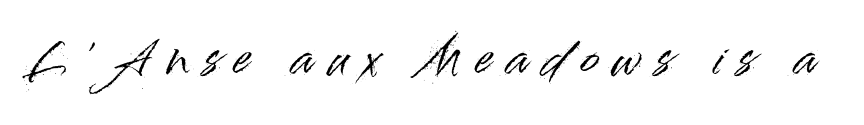
The image shows 45 px sans-serif type; set unusually wide letter spacing (+0.33 em), not underlined; high stroke contrast and a small x-height.
